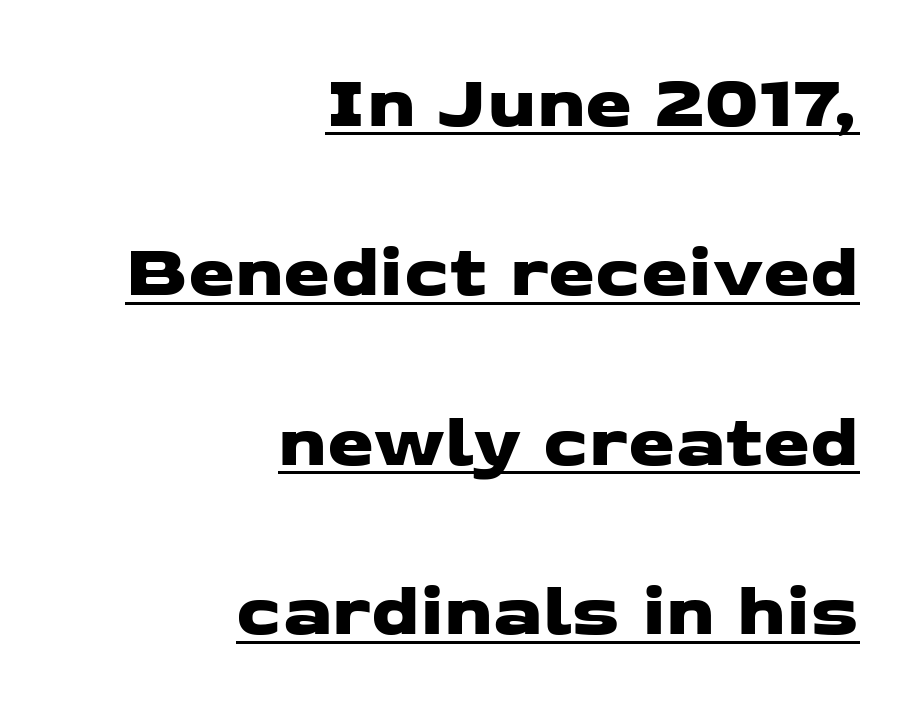
This rendering employs a face without finishing strokes, i.e., a sans-serif. Typeset ragged left — the right edge is the straight one. Observe the ordinary spacing: letters are neighbours, not strangers. A rule runs beneath these lines of type.
